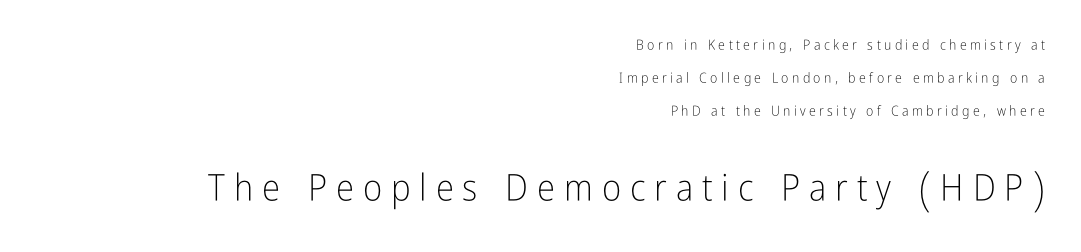
{"serif": "no", "italic": "no", "bold": "no", "weight": "light", "width": "condensed", "stroke_contrast": "low", "x_height": "medium", "monospaced": "no", "underline": "no", "align": "right", "line_spacing": "loose", "line_spacing_ratio": 2.35, "letter_spacing": "wide", "letter_spacing_em": 0.24, "larger_block": "second", "size_ratio": 2.64, "glyph_px": 37}
